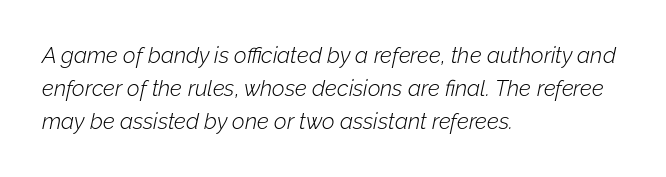
Any mark beneath the type? The region is blank. Italic? Definitely — the glyphs are oblique. Ink coverage per letter is moderate at most. The rendering uses a moderate line-height, typical for paragraphs. Where is the straight margin? On the left. The rendering keeps characters at their native spacing.
